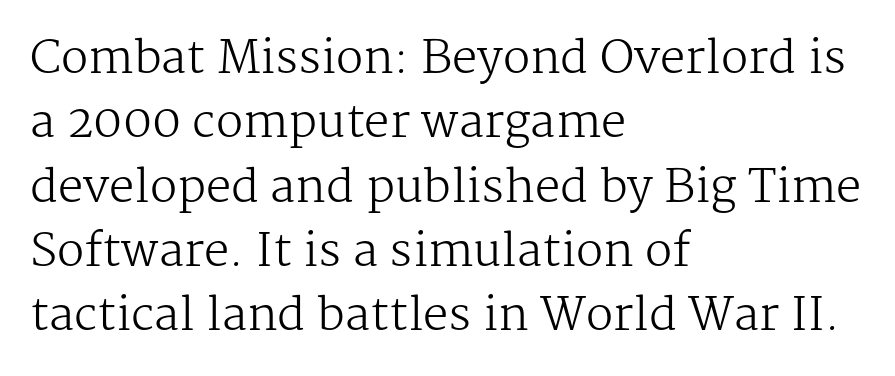
The paragraph shown leans on its left margin. This sample uses plain, unmodified letter spacing. The type sits square on the baseline with zero lean. No chunkiness to these letters — they're not bold. Character widths vary here, with narrow letters taking less room than wide ones. Small tapered or slab feet sit at the stroke ends, so this counts as serif.
